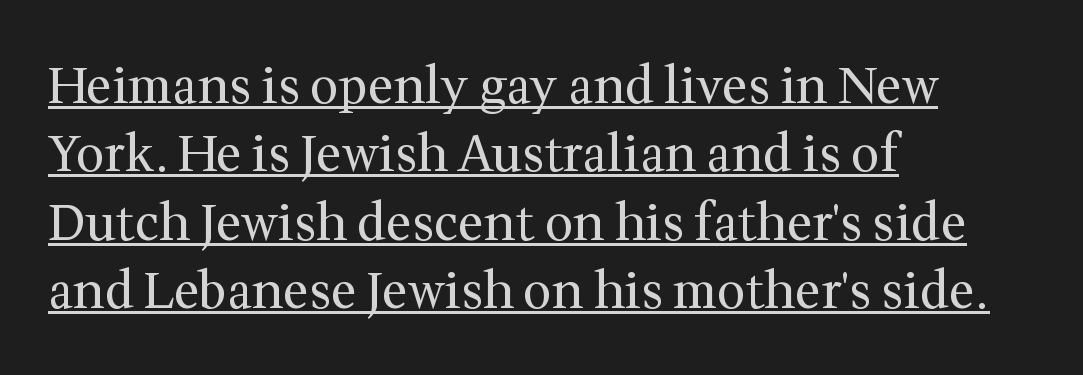
{"serif": "yes", "italic": "no", "bold": "no", "weight": "regular", "width": "normal", "stroke_contrast": "medium", "x_height": "medium", "monospaced": "no", "underline": "yes", "align": "left", "line_spacing": "normal", "line_spacing_ratio": 1.37, "letter_spacing": "normal", "letter_spacing_em": 0.0, "glyph_px": 50}
